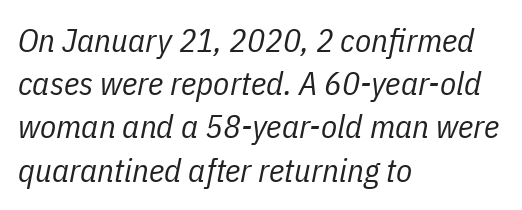
The image shows 33 px regular-weight, condensed type, italic (leaning right); set left-aligned, normal line spacing (1.31x), normal letter spacing, not underlined; low stroke contrast and a medium x-height.
